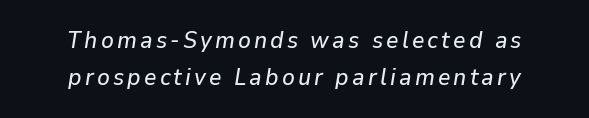
Q: Is the text italic (slanted)? A: Yes, it leans right by about 9 degrees.
Q: Is the text underlined? A: No.
Q: How is the paragraph aligned? A: Centered.
Q: Is the spacing between lines tight, normal or loose? A: Normal.
